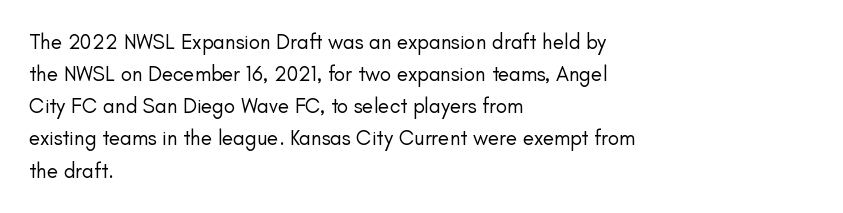
Is the block centered? No — it sits flush against the left margin. Honestly, the row spacing looks completely unremarkable. Check under the words: just untouched page. Ascenders rise straight up at ninety degrees. Nobody touched the tracking dial on this one.
